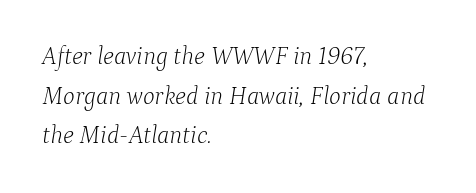
The image shows 25 px text type, italic (leaning right); set left-aligned, normal line spacing (1.59x), normal letter spacing, not underlined.
